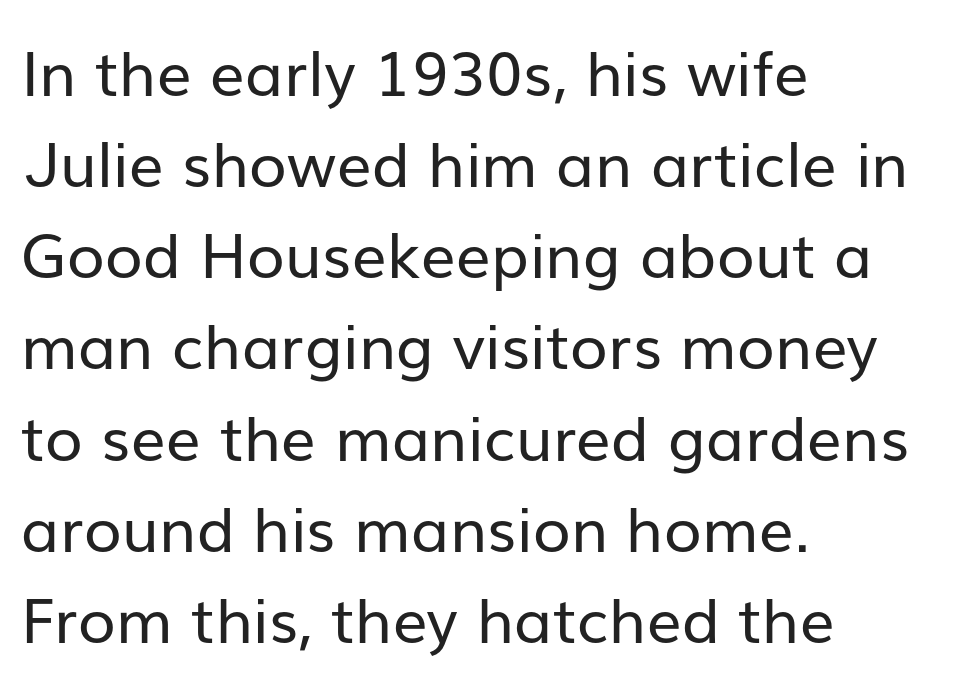
The image shows 62 px regular-weight sans-serif type, upright; set left-aligned, normal line spacing (1.47x), normal letter spacing, not underlined; low stroke contrast and a medium x-height.
